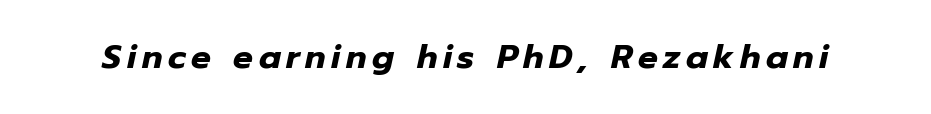
{"italic": "yes", "lean": "right", "slant_degrees": 12, "bold": "yes", "weight": "heavy", "width": "normal", "stroke_contrast": "low", "x_height": "medium", "monospaced": "no", "underline": "no", "glyph_px": 33}
